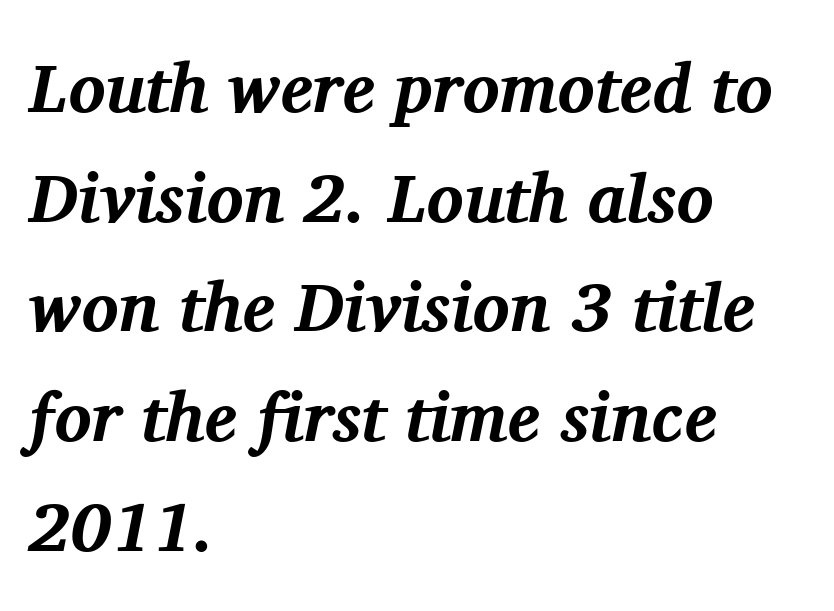
Q: Is the text bold? A: Yes.
Q: Is the text italic (slanted)? A: Yes, it leans right by about 11 degrees.
Q: Is the typeface a serif or a sans-serif typeface? A: Serif.
Q: Is the text underlined? A: No.
Q: How is the paragraph aligned? A: Left-aligned.
Q: Is the spacing between letters normal or unusually wide? A: Normal.
Q: Is the spacing between lines tight, normal or loose? A: Normal.
Q: Width (condensed, normal, or wide)? A: Normal.
Q: Stroke contrast? A: Medium.
Q: x-height? A: Medium.
Q: Monospaced? A: No.
